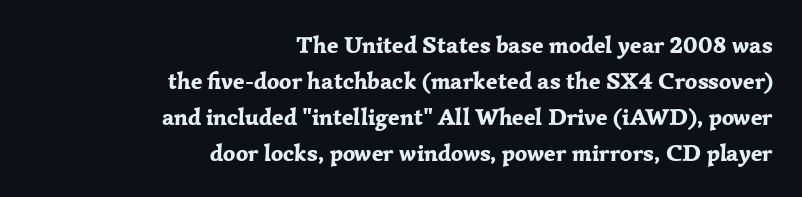
Q: Is the text bold? A: Yes.
Q: Is the text italic (slanted)? A: No, it is upright.
Q: Is the text underlined? A: No.
Q: How is the paragraph aligned? A: Right-aligned.
Q: Is the spacing between letters normal or unusually wide? A: Normal.
Q: Is the spacing between lines tight, normal or loose? A: Normal.
